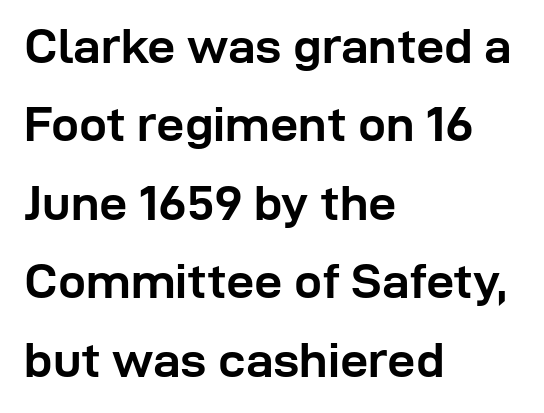
Q: Is the text bold? A: Yes.
Q: Is the text italic (slanted)? A: No, it is upright.
Q: Is the typeface a serif or a sans-serif typeface? A: Sans-serif.
Q: Is the text underlined? A: No.
Q: How is the paragraph aligned? A: Left-aligned.
Q: Is the spacing between letters normal or unusually wide? A: Normal.
Q: Is the spacing between lines tight, normal or loose? A: Normal.
Q: Width (condensed, normal, or wide)? A: Normal.
Q: Stroke contrast? A: Low.
Q: x-height? A: Medium.
Q: Monospaced? A: No.
